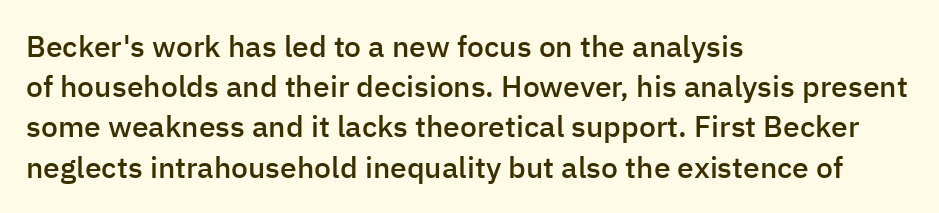
Q: Is the text bold? A: Semi-bold.
Q: Is the text italic (slanted)? A: No, it is upright.
Q: Is the typeface a serif or a sans-serif typeface? A: Sans-serif.
Q: Is the text underlined? A: No.
Q: How is the paragraph aligned? A: Left-aligned.
Q: Is the spacing between letters normal or unusually wide? A: Normal.
Q: Is the spacing between lines tight, normal or loose? A: Normal.
Q: Width (condensed, normal, or wide)? A: Normal.
Q: Stroke contrast? A: Low.
Q: x-height? A: Medium.
Q: Monospaced? A: No.
